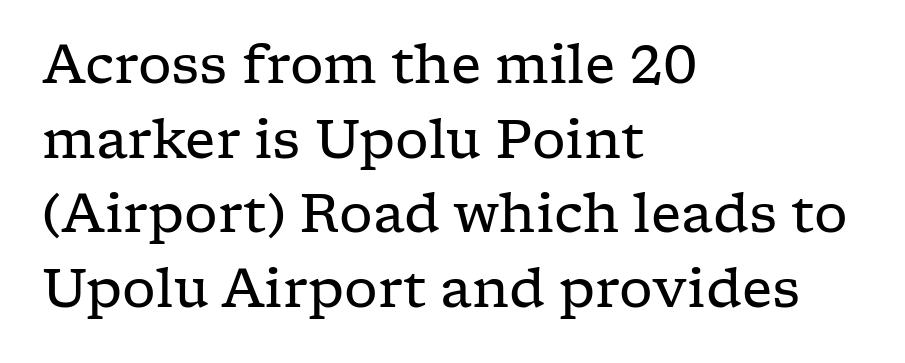
What's the leading like? Ordinary, nothing unusual. Note the varied advance widths — an 'i' is clearly narrower than an 'm'. The typeface chosen for these lines features serifs. Posture: straight, roman, zero tilt. Clear beneath every line of the passage. This rendering uses left alignment, leaving the right contour irregular.
